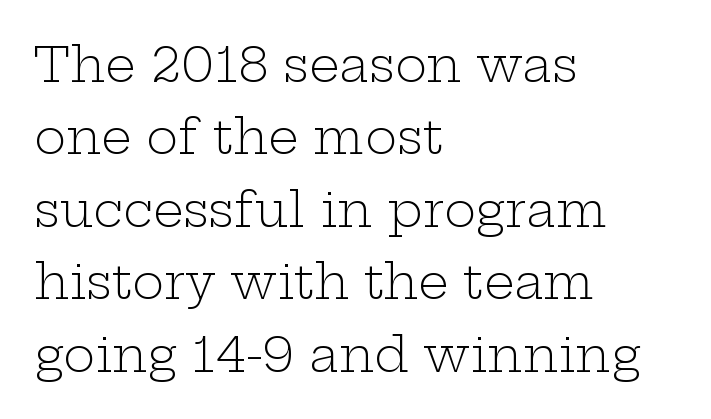
Q: Is the text bold? A: No.
Q: Is the text italic (slanted)? A: No, it is upright.
Q: Is the typeface a serif or a sans-serif typeface? A: Serif.
Q: Is the text underlined? A: No.
Q: How is the paragraph aligned? A: Left-aligned.
Q: Is the spacing between letters normal or unusually wide? A: Normal.
Q: Is the spacing between lines tight, normal or loose? A: Normal.
Q: Width (condensed, normal, or wide)? A: Wide.
Q: Stroke contrast? A: Low.
Q: x-height? A: Medium.
Q: Monospaced? A: No.
